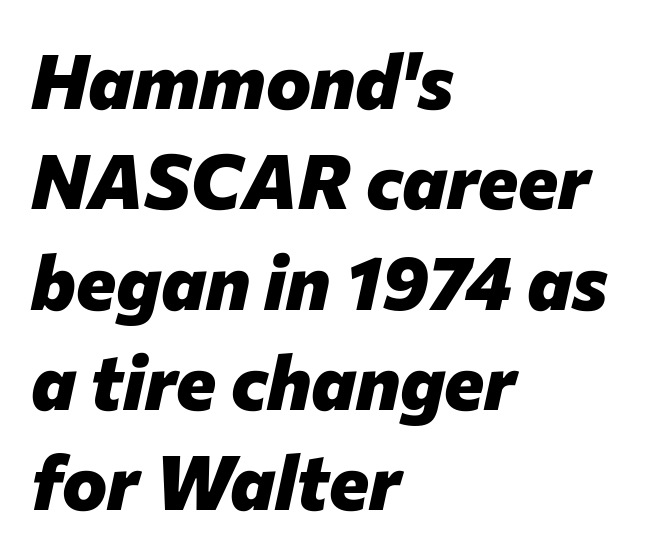
Strokes here are thick enough to call this a true bold. One-word summary of the alignment: left. The lettering tilts uniformly, giving the passage an italic look. Just letters on the line, the space beneath them empty.
